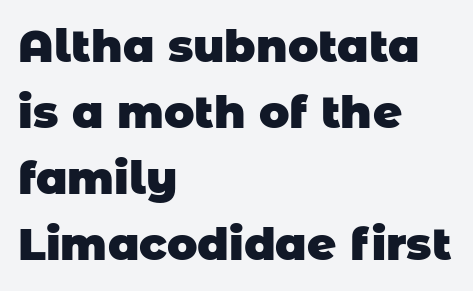
The image shows 45 px heavy sans-serif type; set left-aligned, normal line spacing (1.47x), normal letter spacing, not underlined; low stroke contrast and a large x-height.
